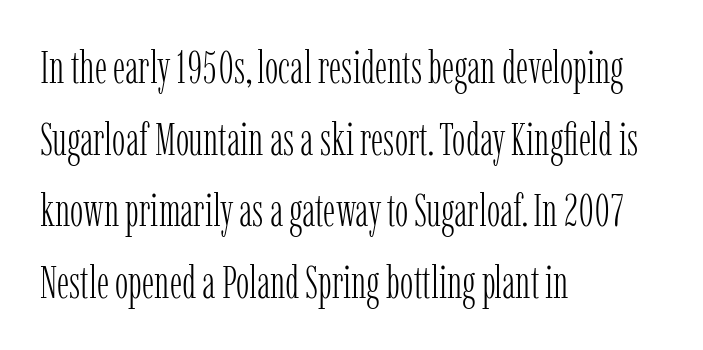
The ragged edge is on the right, which tells us the setting is flush left. The lettering holds an erect, upright posture throughout. These glyphs show unthickened strokes, regular width or finer. Descender tails drop into unmarked territory. Is this a fixed-width face? No — the glyphs have proportional, varying widths.
